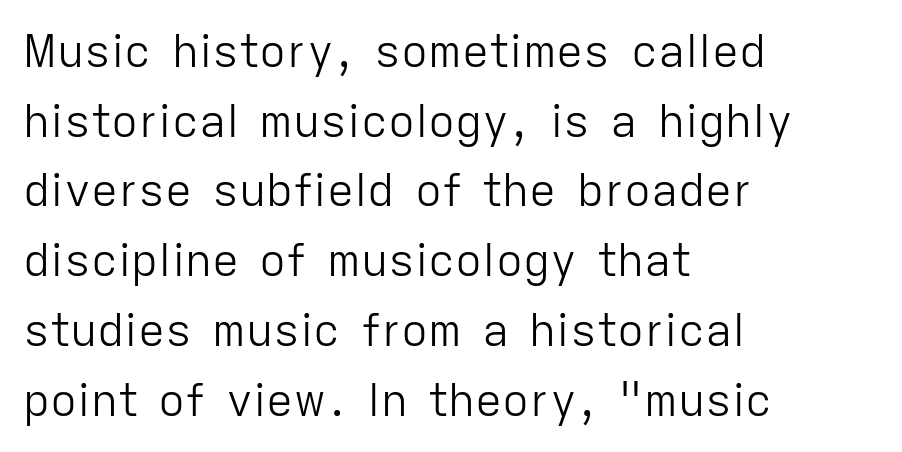
Is the letter spacing exaggerated? No — it looks like the ordinary default. Which margin do the lines hug? The left one — the right edge is uneven. Are there feet on the stems? There aren't — it's a sans. The strokes are not fattened; the text isn't bold. Does the lettering tilt? It doesn't — this is upright.
